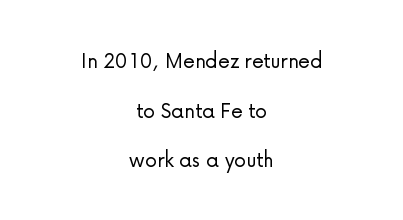
{"italic": "no", "bold": "no", "underline": "no", "align": "center", "line_spacing": "loose", "line_spacing_ratio": 2.07, "letter_spacing": "normal", "letter_spacing_em": 0.0, "glyph_px": 24}
